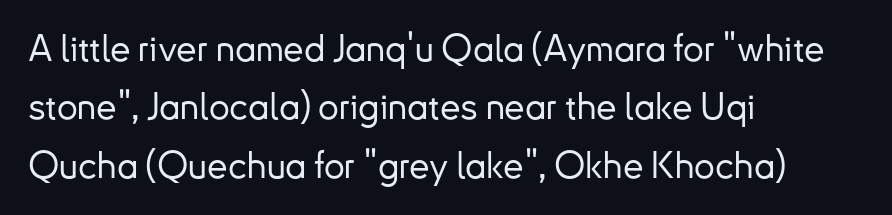
{"serif": "no", "italic": "no", "width": "normal", "stroke_contrast": "low", "x_height": "small", "monospaced": "no", "underline": "no", "align": "left", "line_spacing": "normal", "line_spacing_ratio": 1.58, "letter_spacing": "normal", "letter_spacing_em": 0.0, "glyph_px": 37}
